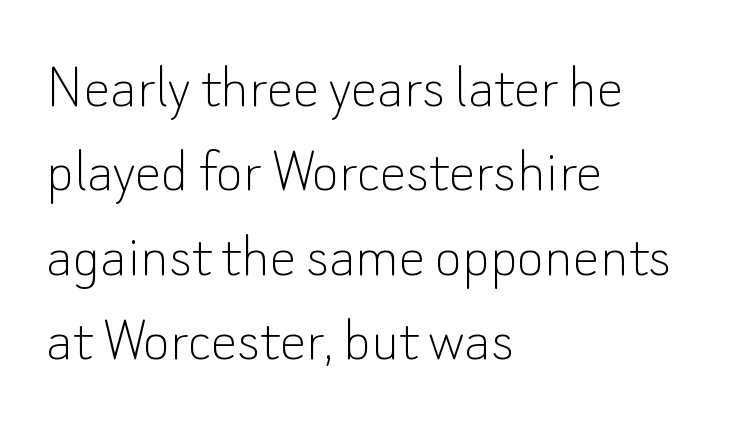
The image shows 66 px thin sans-serif type, upright; set left-aligned, normal line spacing (1.28x), normal letter spacing, not underlined; low stroke contrast and a small x-height.
